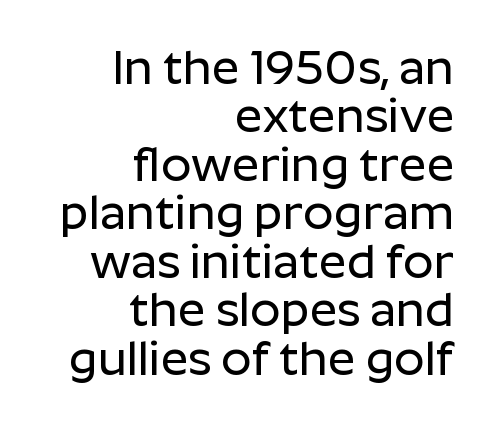
Q: Is the text italic (slanted)? A: No, it is upright.
Q: Is the typeface a serif or a sans-serif typeface? A: Sans-serif.
Q: Is the text underlined? A: No.
Q: How is the paragraph aligned? A: Right-aligned.
Q: Is the spacing between letters normal or unusually wide? A: Normal.
Q: Is the spacing between lines tight, normal or loose? A: Tight.
Q: Width (condensed, normal, or wide)? A: Normal.
Q: Stroke contrast? A: Low.
Q: x-height? A: Medium.
Q: Monospaced? A: No.
